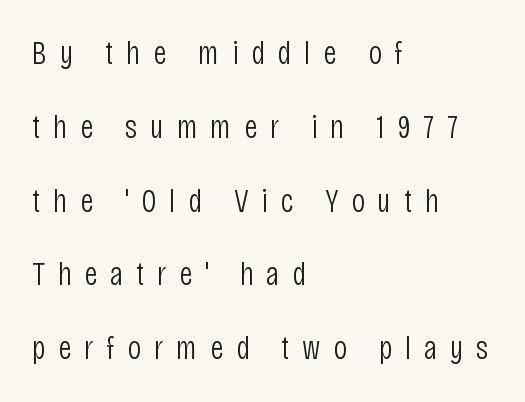
The image shows 34 px light, condensed sans-serif type, upright; set left-aligned, loose line spacing (2.17x), unusually wide letter spacing (+0.37 em), not underlined; low stroke contrast and a large x-height.
